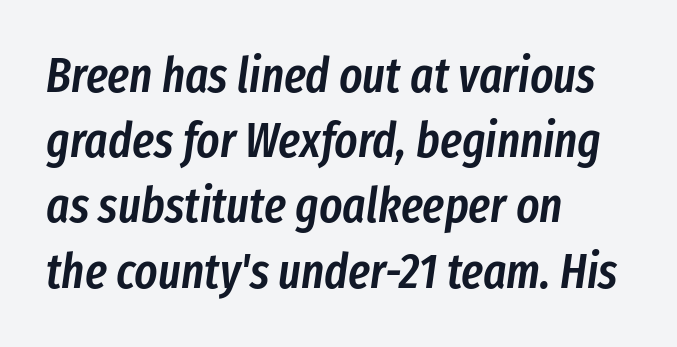
Q: Is the text bold? A: Semi-bold.
Q: Is the text italic (slanted)? A: Yes, it leans right by about 8 degrees.
Q: Is the text underlined? A: No.
Q: How is the paragraph aligned? A: Left-aligned.
Q: Is the spacing between letters normal or unusually wide? A: Normal.
Q: Is the spacing between lines tight, normal or loose? A: Normal.
Q: Width (condensed, normal, or wide)? A: Condensed.
Q: Stroke contrast? A: Low.
Q: x-height? A: Medium.
Q: Monospaced? A: No.
